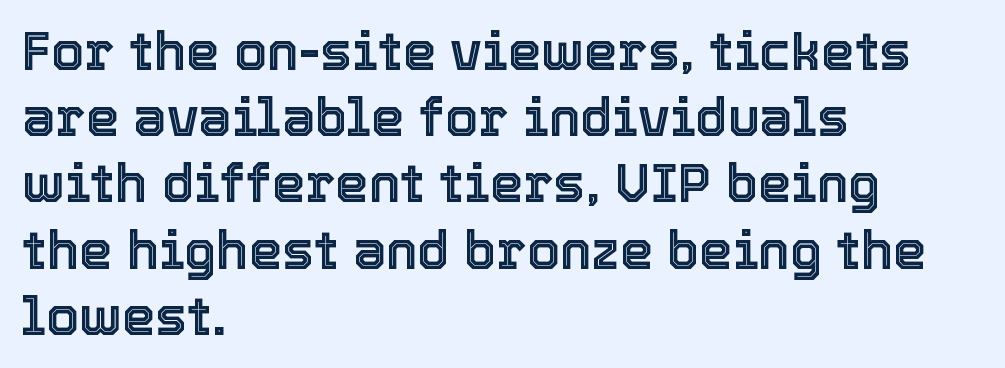
The image shows 53 px text type, upright; set left-aligned, normal line spacing (1.25x), normal letter spacing, not underlined; a medium x-height.
